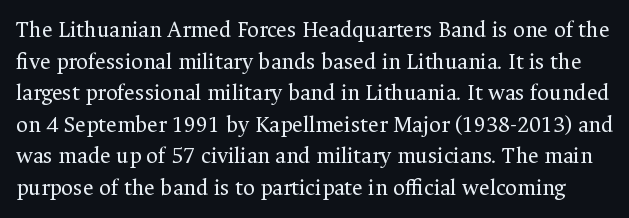
Q: Is the text bold? A: No.
Q: Is the text italic (slanted)? A: No, it is upright.
Q: Is the text underlined? A: No.
Q: Is the spacing between letters normal or unusually wide? A: Normal.
Q: Is the spacing between lines tight, normal or loose? A: Normal.
